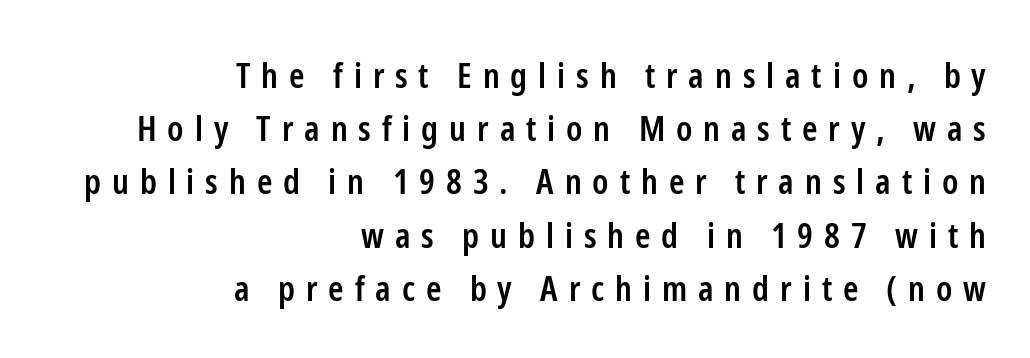
{"serif": "no", "italic": "no", "bold": "semi", "weight": "semibold", "width": "condensed", "stroke_contrast": "low", "x_height": "medium", "monospaced": "no", "underline": "no", "align": "right", "line_spacing": "normal", "line_spacing_ratio": 1.52, "letter_spacing": "wide", "letter_spacing_em": 0.31, "glyph_px": 35}
